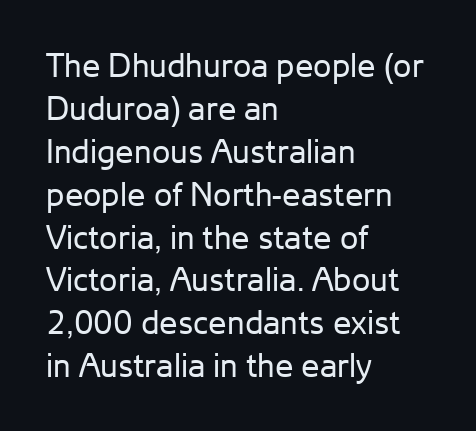
Reading down the block, your eye returns to a fixed left position each line. The type sits square on the baseline with zero lean. Rows of type keep a routine distance in the vertical direction. Tracking value appears to be zero — textbook default spacing.
